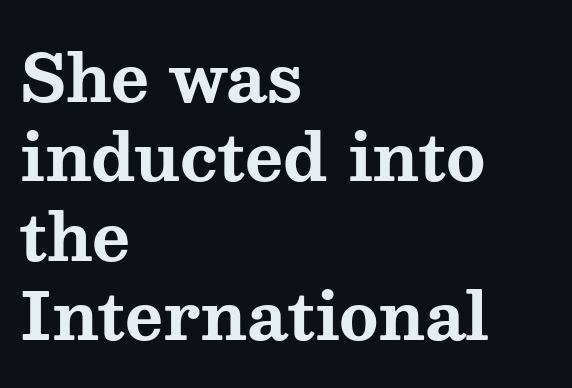
Strokes here are thick enough to call this a true bold. Nothing unusual about the tracking: characters are spaced as the font intends. The lettering stays uniformly vertical, giving the passage a roman look. Typeset ragged right — the left edge is the straight one. A serif font was chosen for this passage.
